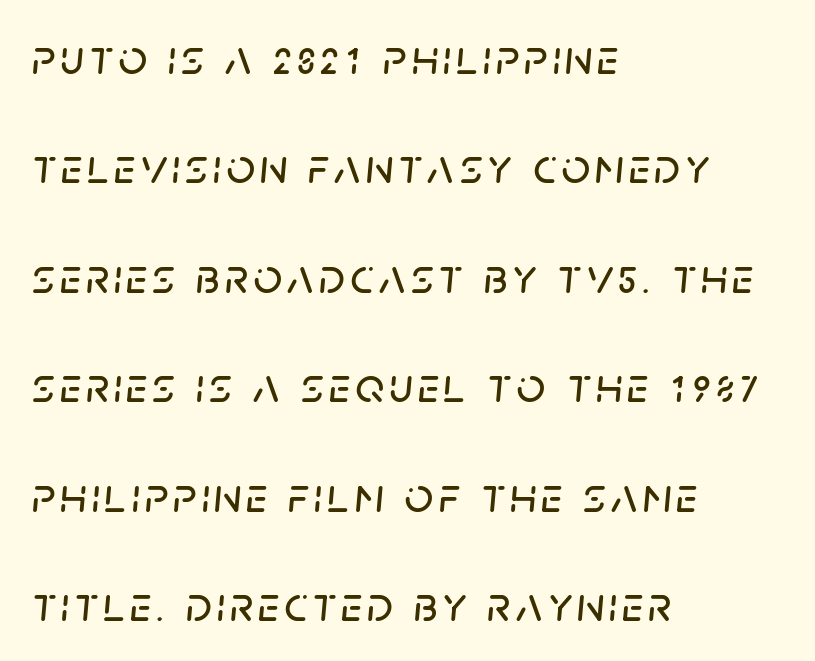
Q: Is the text italic (slanted)? A: Yes, it leans right by about 5 degrees.
Q: Is the text underlined? A: No.
Q: How is the paragraph aligned? A: Left-aligned.
Q: Is the spacing between lines tight, normal or loose? A: Loose.
Q: Width (condensed, normal, or wide)? A: Normal.
Q: Stroke contrast? A: Low.
Q: x-height? A: Large.
Q: Monospaced? A: No.
